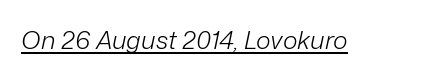
Q: Is the text bold? A: No.
Q: Is the text italic (slanted)? A: Yes, it leans right by about 12 degrees.
Q: Is the text underlined? A: Yes.
Q: Is the spacing between letters normal or unusually wide? A: Normal.
